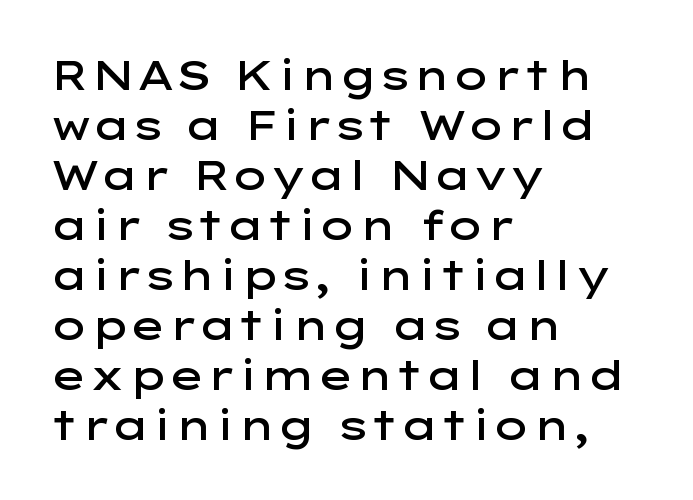
{"serif": "no", "italic": "no", "bold": "semi", "weight": "semibold", "width": "wide", "stroke_contrast": "low", "x_height": "medium", "monospaced": "no", "underline": "no", "align": "left", "line_spacing": "normal", "line_spacing_ratio": 1.25, "letter_spacing": "normal", "letter_spacing_em": 0.0, "glyph_px": 40}
